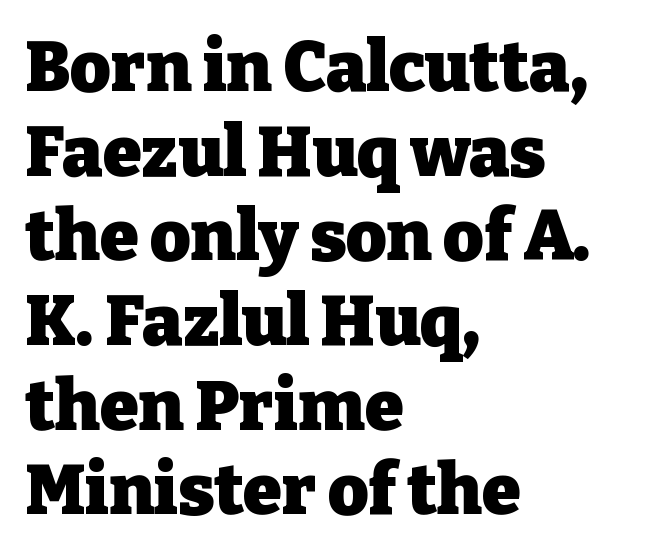
{"serif": "yes", "italic": "no", "bold": "yes", "weight": "heavy", "width": "normal", "stroke_contrast": "low", "x_height": "medium", "monospaced": "no", "underline": "no", "align": "left", "line_spacing_ratio": 1.21, "letter_spacing": "normal", "letter_spacing_em": 0.0, "glyph_px": 70}
